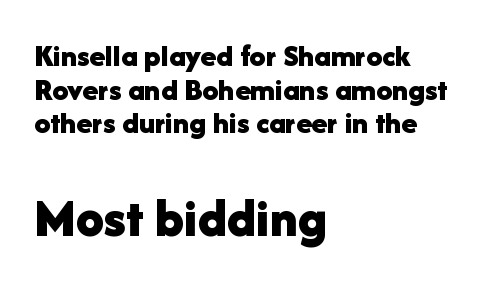
{"serif": "no", "italic": "no", "bold": "yes", "weight": "bold", "width": "normal", "stroke_contrast": "low", "x_height": "medium", "monospaced": "no", "underline": "no", "align": "left", "line_spacing": "tight", "line_spacing_ratio": 1.05, "letter_spacing": "normal", "letter_spacing_em": 0.0, "larger_block": "second", "size_ratio": 1.75, "glyph_px": 56}
